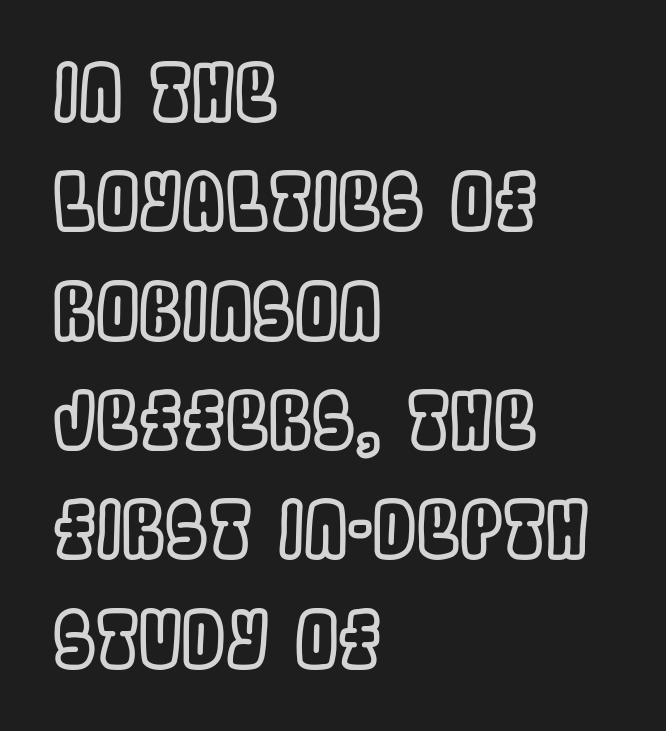
The letterforms sit shoulder to shoulder at normal distance. This sample uses an upright cut, with every glyph sitting square on the baseline. This sample is left-justified, so line endings fall wherever the words run out. Glance below the letters and you will spot only blank space.
